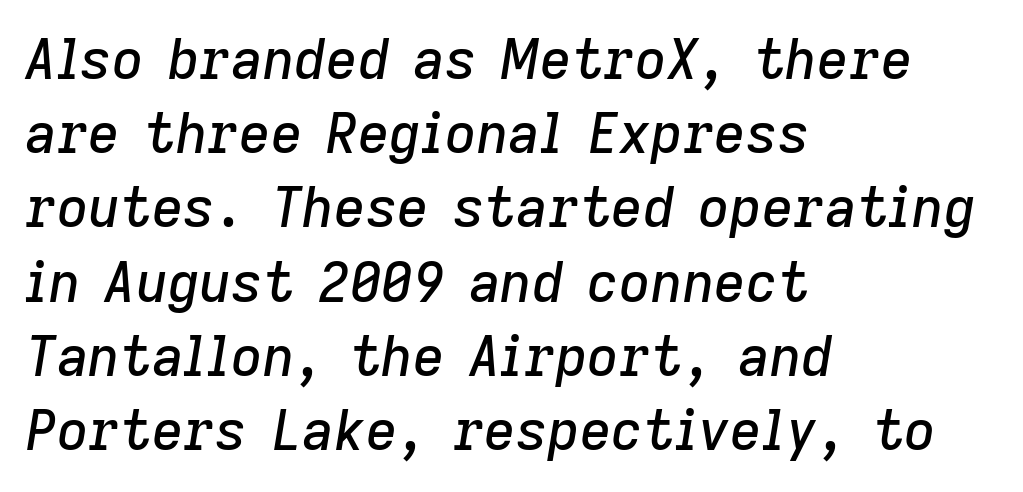
{"italic": "yes", "lean": "right", "slant_degrees": 9, "width": "normal", "stroke_contrast": "low", "x_height": "medium", "monospaced": "no", "underline": "no", "align": "left", "line_spacing": "normal", "line_spacing_ratio": 1.35, "letter_spacing": "normal", "letter_spacing_em": 0.0, "glyph_px": 55}
